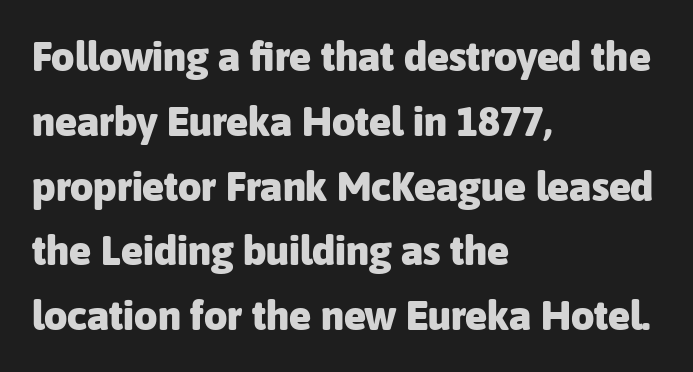
{"serif": "no", "italic": "no", "bold": "yes", "weight": "heavy", "width": "normal", "stroke_contrast": "low", "x_height": "medium", "monospaced": "no", "underline": "no", "align": "left", "line_spacing": "normal", "line_spacing_ratio": 1.58, "letter_spacing": "normal", "letter_spacing_em": 0.0, "glyph_px": 41}
